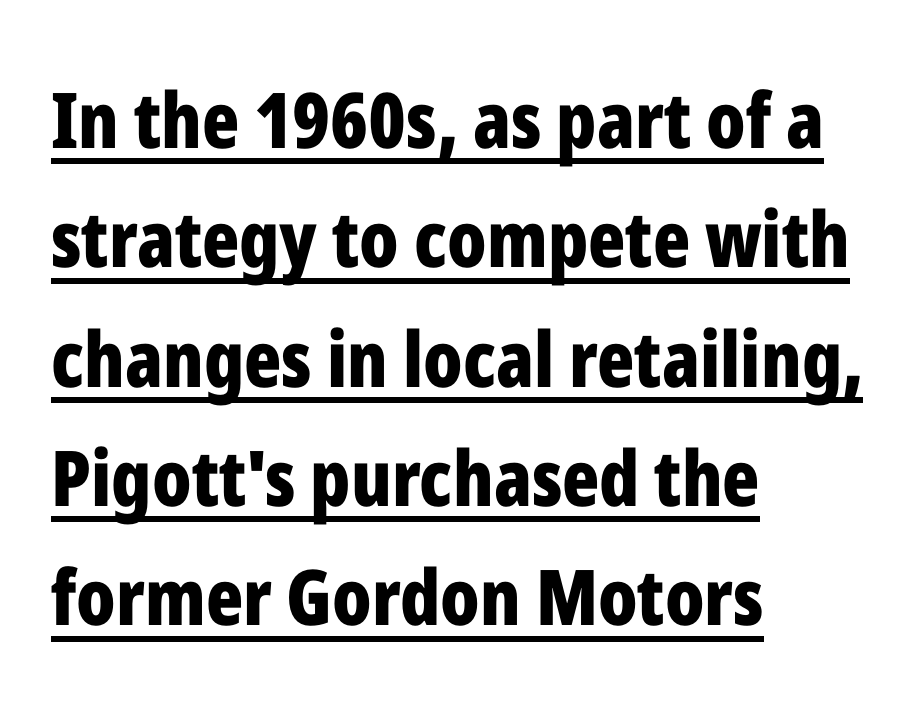
Q: Is the text bold? A: Yes.
Q: Is the text italic (slanted)? A: No, it is upright.
Q: Is the typeface a serif or a sans-serif typeface? A: Sans-serif.
Q: Is the text underlined? A: Yes.
Q: How is the paragraph aligned? A: Left-aligned.
Q: Is the spacing between letters normal or unusually wide? A: Normal.
Q: Is the spacing between lines tight, normal or loose? A: Normal.
Q: Width (condensed, normal, or wide)? A: Condensed.
Q: Stroke contrast? A: Low.
Q: x-height? A: Medium.
Q: Monospaced? A: No.
